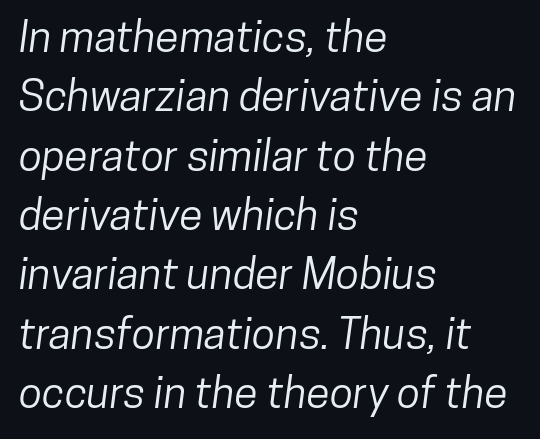
Normally led — the rows are evenly, conventionally spaced. Check where the strokes stop: nothing finishes them off — pure sans. Compared with typical body copy, the letter spacing here is the same. The face used here is proportionally spaced, like ordinary book or web type.
